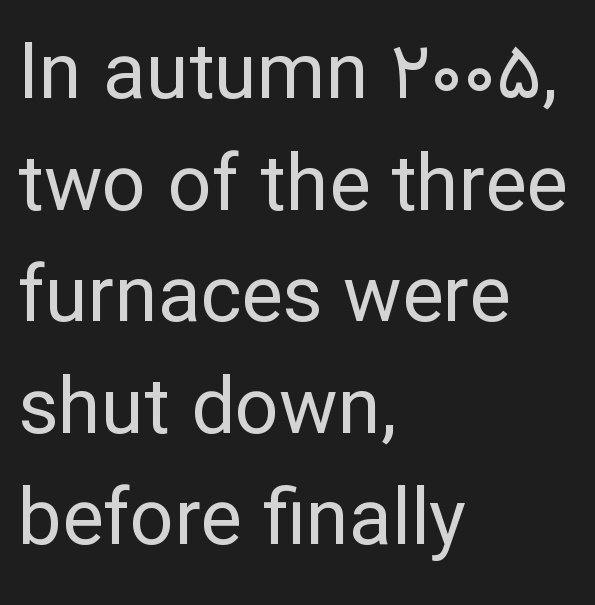
Clear beneath every line of the passage. The lines are quadded left. The typography opts for an upright posture over an oblique one. Type style note: lacks serifs. Honestly, the letter spacing is just normal — you wouldn't notice it. Proportional: the letters do not fall into vertical columns.
